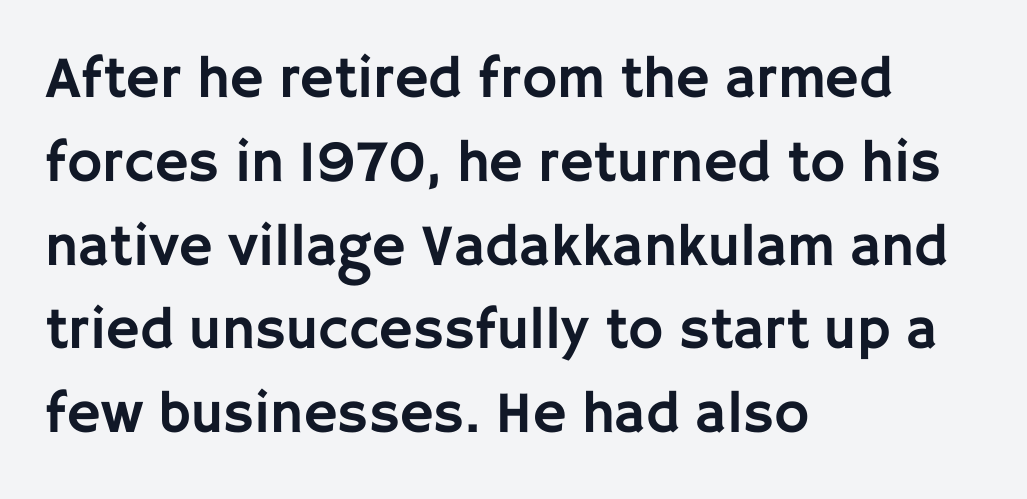
The space directly below the letters is spotless. In terms of letterform style, serifs are entirely absent. Notice how the stems are strictly vertical — no italics here. Casual observation: everything's shoved over to the left.
